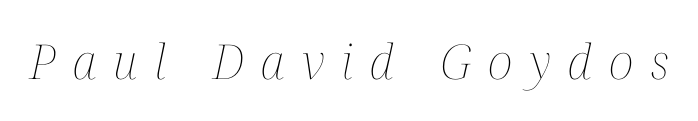
Q: Is the text bold? A: No.
Q: Is the text italic (slanted)? A: Yes, it leans right by about 12 degrees.
Q: Is the text underlined? A: No.
Q: Is the spacing between letters normal or unusually wide? A: Unusually wide.
Q: Width (condensed, normal, or wide)? A: Condensed.
Q: Stroke contrast? A: Medium.
Q: x-height? A: Medium.
Q: Monospaced? A: No.
